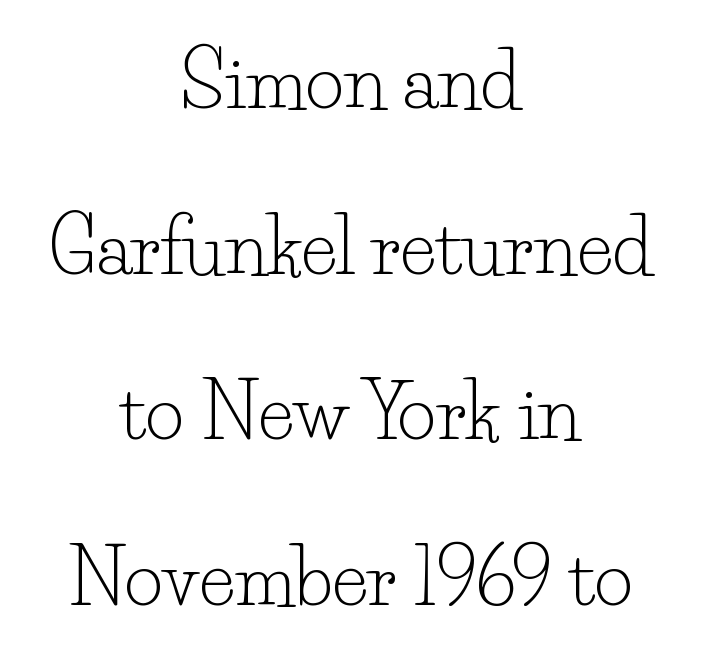
These lines are composed in type with serifs. The line-height multiplier appears high, well above default. The weight tops out at a normal text grade. Tall strokes in this sample are plumb rather than angled. In terms of letterspacing, this is plain default setting. The compositor balanced each line on the midline.
